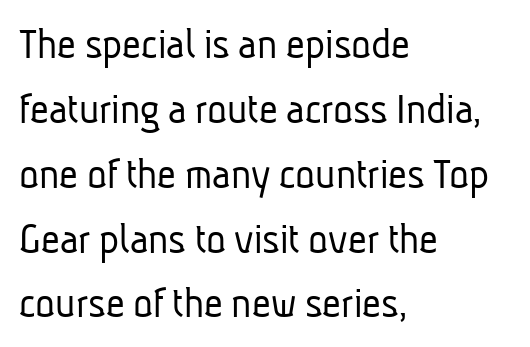
Each line starts at the same left margin while the right side varies. Bold? No — there's no thickening of the strokes. The rendering keeps characters at their native spacing. This sample has the flowing, uneven cadence of proportional lettering.
